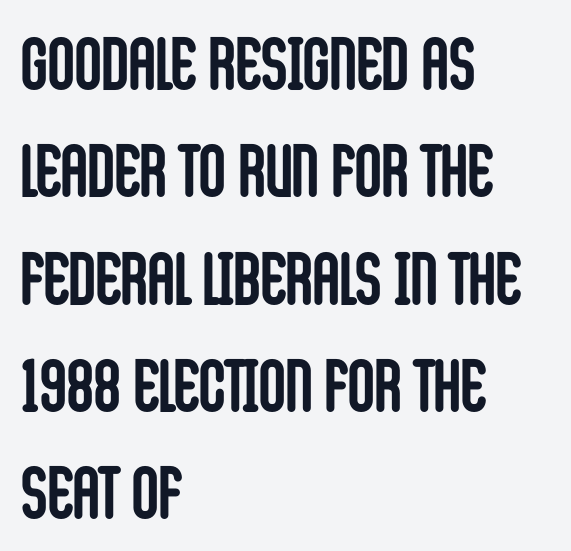
The image shows 74 px semibold, condensed sans-serif type, upright; set left-aligned, normal line spacing (1.45x), normal letter spacing, not underlined; low stroke contrast and a large x-height.
